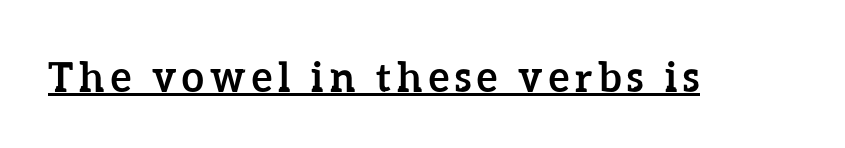
The image shows 40 px semibold type, upright; set underlined; low stroke contrast and a medium x-height.
